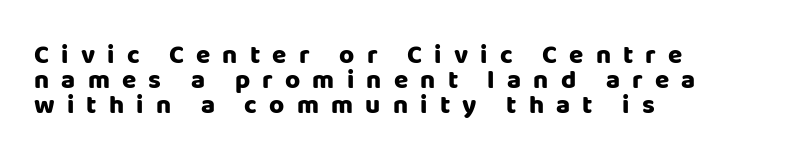
Ordinary non-slanted type is in use. Is the block centered? No — it sits flush against the left margin. Each glyph is drawn with heavy, bold strokes. Display-style spreading of the glyphs; the letterfit is very open. Quick note: underline off. Tightly led — the rows are bunched.
